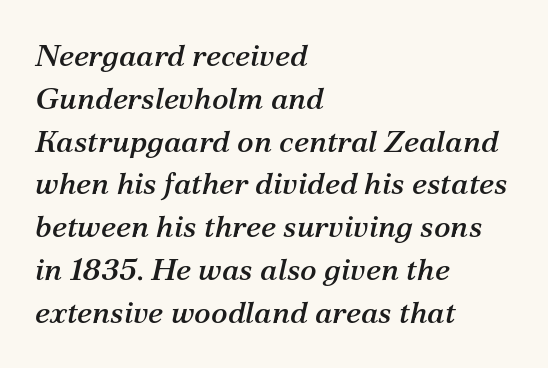
There is no visible air inserted between adjacent glyphs. Plain, unruled lines of type. The typesetter chose a ragged-right arrangement here. Compared with ordinary roman type, these characters are visibly tilted. Baseline-to-baseline distance is the conventional proportion of letter height. You could not count columns in this text — the font is proportionally spaced.
